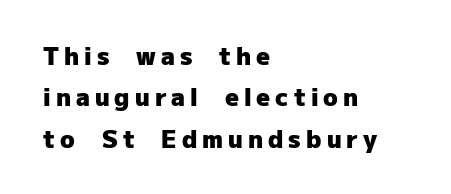
Line starts are locked; line ends wander. You could only call the tracking loose — the letters float apart. Underlining? Definitely not there. Ordinary non-slanted type is in use. Strokes here are thick enough to call this a true bold.
